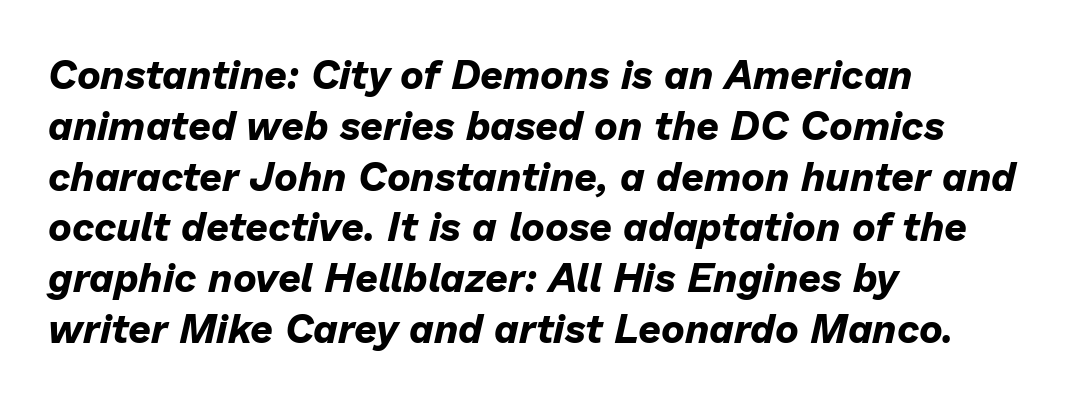
The baseline area is clear. The typesetting leans heavy: a genuine bold. Normally led — the rows are evenly, conventionally spaced. Tracking here is standard; glyphs follow each other at the usual distance. Character widths vary here, with narrow letters taking less room than wide ones.
